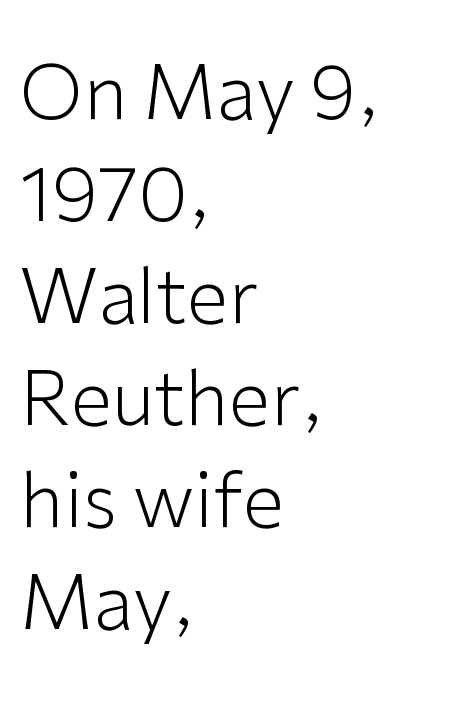
Q: Is the text bold? A: No.
Q: Is the text italic (slanted)? A: No, it is upright.
Q: Is the typeface a serif or a sans-serif typeface? A: Sans-serif.
Q: Is the text underlined? A: No.
Q: How is the paragraph aligned? A: Left-aligned.
Q: Is the spacing between letters normal or unusually wide? A: Normal.
Q: Is the spacing between lines tight, normal or loose? A: Normal.
Q: Width (condensed, normal, or wide)? A: Normal.
Q: Stroke contrast? A: Low.
Q: x-height? A: Medium.
Q: Monospaced? A: No.
